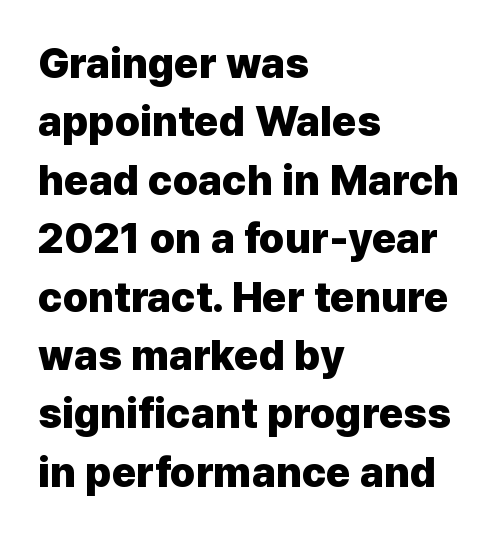
{"serif": "no", "italic": "no", "bold": "yes", "weight": "heavy", "width": "normal", "stroke_contrast": "low", "x_height": "medium", "monospaced": "no", "underline": "no", "align": "left", "line_spacing": "normal", "line_spacing_ratio": 1.39, "letter_spacing": "normal", "letter_spacing_em": 0.0, "glyph_px": 42}
